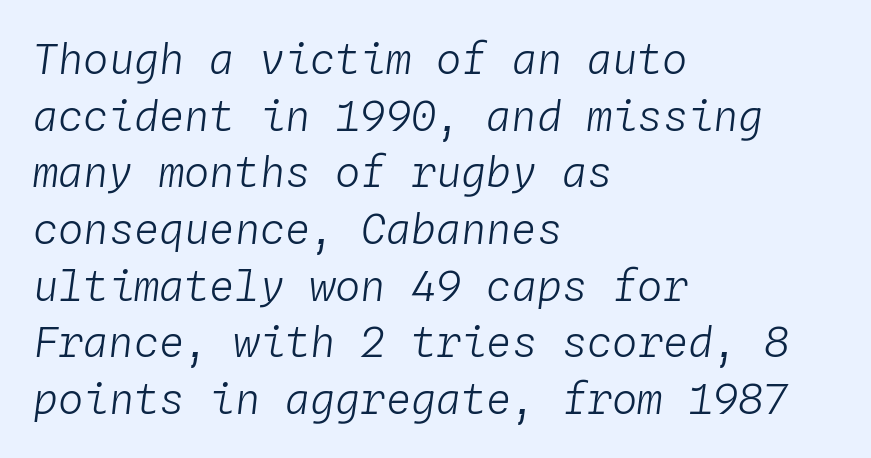
The image shows 42 px light type, italic (leaning right), monospaced; set left-aligned, normal line spacing (1.35x), normal letter spacing, not underlined; low stroke contrast and a medium x-height.
